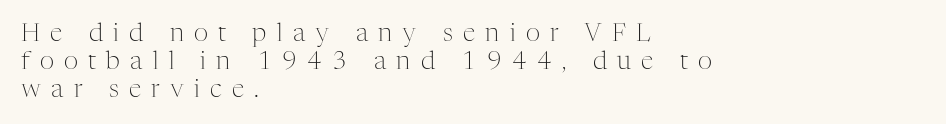
{"italic": "no", "bold": "no", "underline": "no", "align": "left", "line_spacing": "tight", "line_spacing_ratio": 1.12, "letter_spacing": "wide", "letter_spacing_em": 0.41, "glyph_px": 25}
